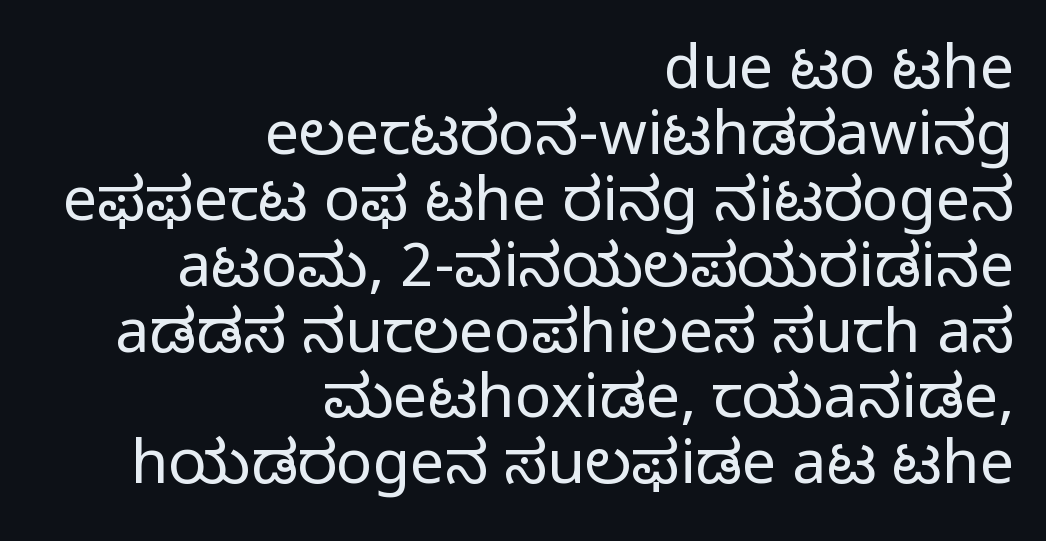
Q: Is the text bold? A: No.
Q: Is the text italic (slanted)? A: No, it is upright.
Q: Is the typeface a serif or a sans-serif typeface? A: Sans-serif.
Q: Is the text underlined? A: No.
Q: How is the paragraph aligned? A: Right-aligned.
Q: Is the spacing between letters normal or unusually wide? A: Normal.
Q: Is the spacing between lines tight, normal or loose? A: Tight.
Q: Width (condensed, normal, or wide)? A: Normal.
Q: Stroke contrast? A: Low.
Q: x-height? A: Medium.
Q: Monospaced? A: No.
